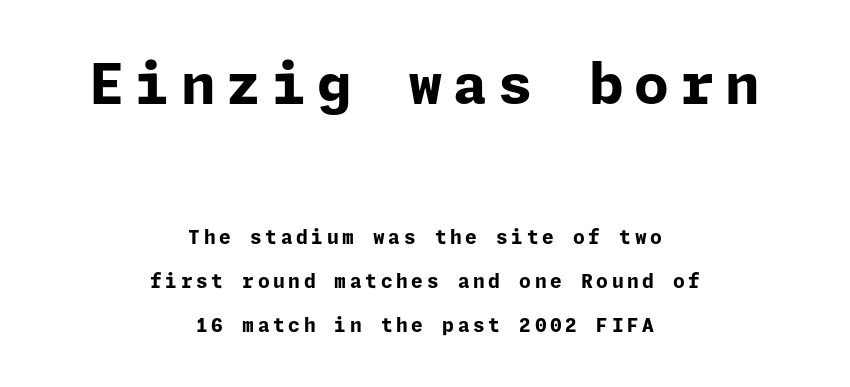
Q: Is the text bold? A: Yes.
Q: Is the text italic (slanted)? A: No, it is upright.
Q: Is the typeface a serif or a sans-serif typeface? A: Sans-serif.
Q: Is the text underlined? A: No.
Q: How is the paragraph aligned? A: Centered.
Q: Is the spacing between lines tight, normal or loose? A: Loose.
Q: Which block of text is set in a larger size, the first (top) or the second (bottom)? A: The first (top) one.
Q: Width (condensed, normal, or wide)? A: Normal.
Q: Stroke contrast? A: Low.
Q: x-height? A: Medium.
